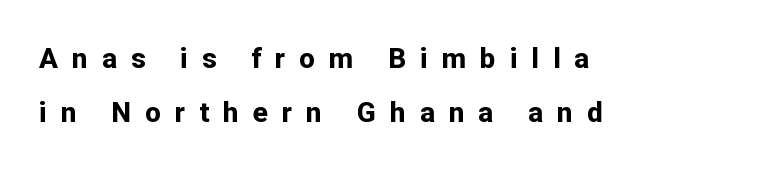
The image shows 28 px bold sans-serif type, upright; set left-aligned, loose line spacing (1.92x), unusually wide letter spacing (+0.5 em), not underlined; low stroke contrast and a medium x-height.
